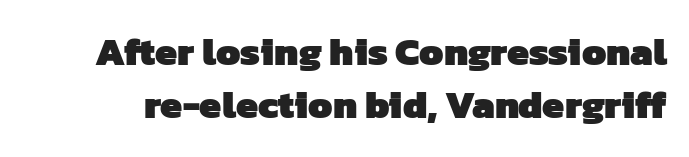
The image shows 39 px heavy sans-serif type; set normal line spacing (1.36x), normal letter spacing, not underlined; low stroke contrast and a medium x-height.
